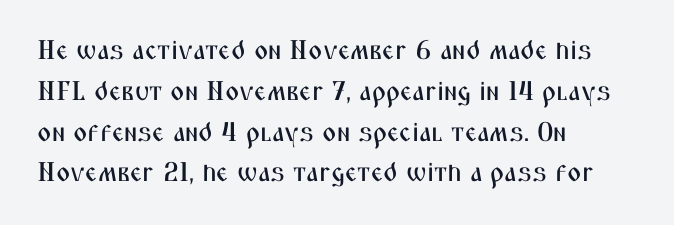
Q: Is the text italic (slanted)? A: No, it is upright.
Q: Is the text underlined? A: No.
Q: How is the paragraph aligned? A: Left-aligned.
Q: Is the spacing between letters normal or unusually wide? A: Normal.
Q: Is the spacing between lines tight, normal or loose? A: Normal.
